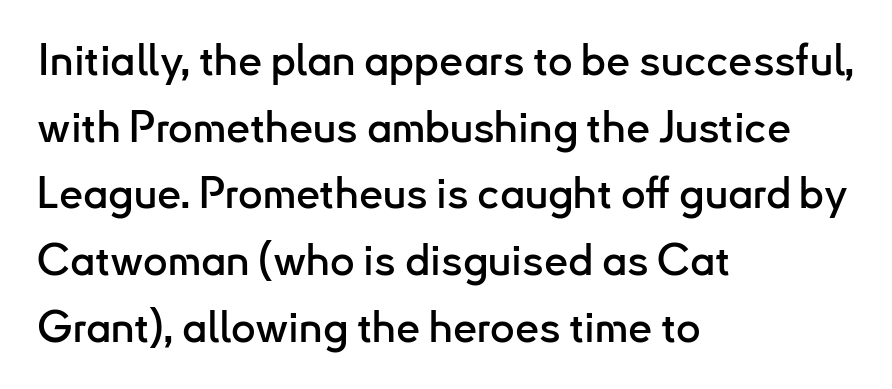
Q: Is the text italic (slanted)? A: No, it is upright.
Q: Is the typeface a serif or a sans-serif typeface? A: Sans-serif.
Q: Is the text underlined? A: No.
Q: How is the paragraph aligned? A: Left-aligned.
Q: Is the spacing between letters normal or unusually wide? A: Normal.
Q: Is the spacing between lines tight, normal or loose? A: Normal.
Q: Width (condensed, normal, or wide)? A: Normal.
Q: Stroke contrast? A: Low.
Q: x-height? A: Small.
Q: Monospaced? A: No.
